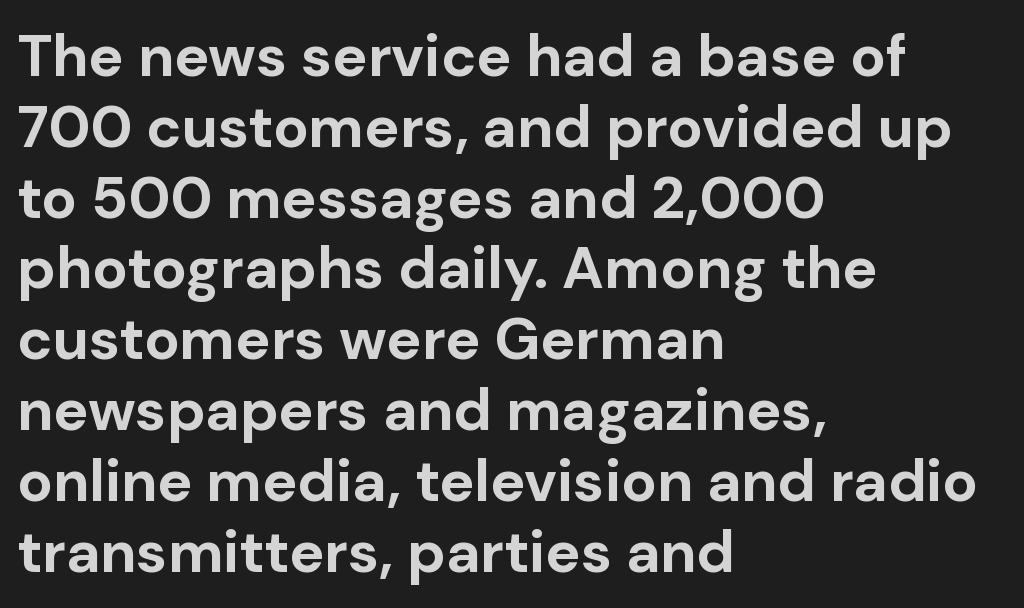
{"serif": "no", "italic": "no", "bold": "yes", "weight": "bold", "width": "normal", "stroke_contrast": "low", "x_height": "medium", "monospaced": "no", "underline": "no", "align": "left", "line_spacing_ratio": 1.2, "letter_spacing": "normal", "letter_spacing_em": 0.0, "glyph_px": 59}
